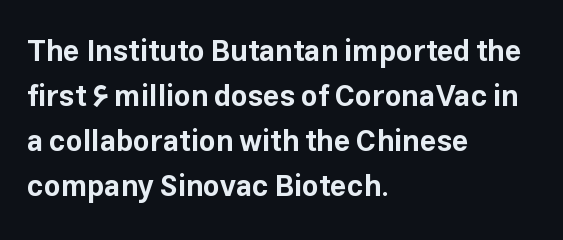
Q: Is the text bold? A: Yes.
Q: Is the text italic (slanted)? A: No, it is upright.
Q: Is the typeface a serif or a sans-serif typeface? A: Sans-serif.
Q: Is the text underlined? A: No.
Q: How is the paragraph aligned? A: Left-aligned.
Q: Is the spacing between letters normal or unusually wide? A: Normal.
Q: Is the spacing between lines tight, normal or loose? A: Normal.
Q: Width (condensed, normal, or wide)? A: Normal.
Q: Stroke contrast? A: Low.
Q: x-height? A: Medium.
Q: Monospaced? A: No.
